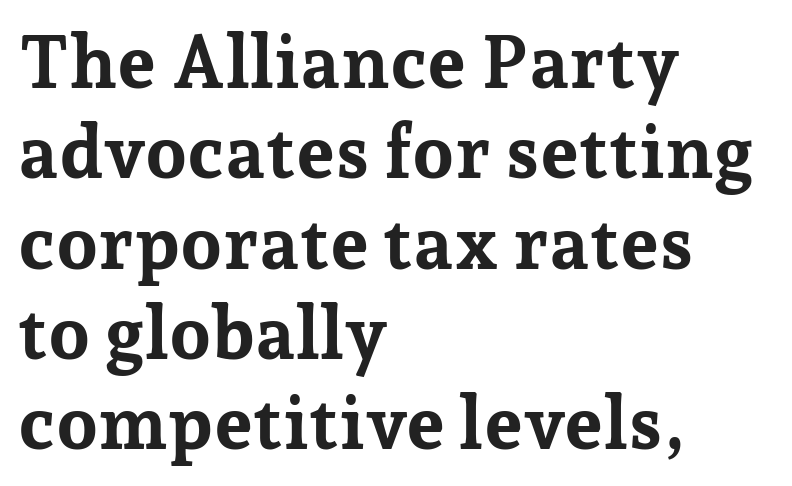
{"serif": "yes", "italic": "no", "bold": "yes", "weight": "bold", "width": "normal", "stroke_contrast": "low", "x_height": "medium", "monospaced": "no", "underline": "no", "align": "left", "line_spacing_ratio": 1.22, "letter_spacing": "normal", "letter_spacing_em": 0.0, "glyph_px": 74}
